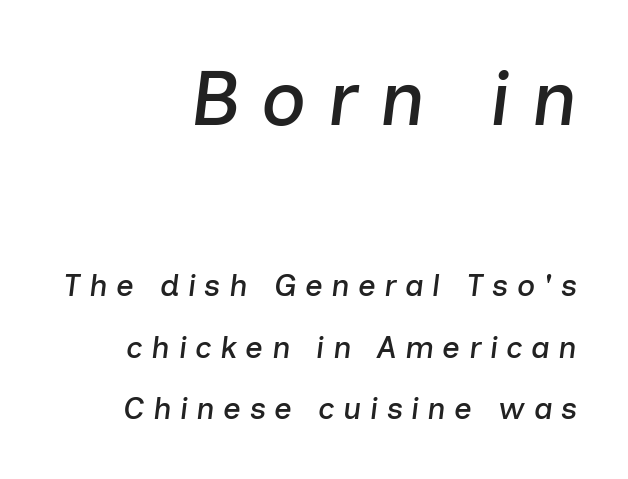
Line spacing here is loose. Right-aligned paragraph, ragged on the left. What stands out about the letter spacing? Its width — letters are far apart. Size contrast runs from large at the top to small at the bottom. Nobody drew a line under any word here. The typography opts for an oblique posture over an upright one.
